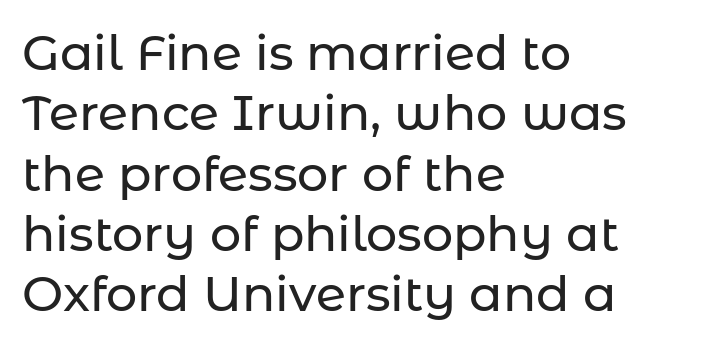
Q: Is the text italic (slanted)? A: No, it is upright.
Q: Is the typeface a serif or a sans-serif typeface? A: Sans-serif.
Q: Is the text underlined? A: No.
Q: How is the paragraph aligned? A: Left-aligned.
Q: Is the spacing between letters normal or unusually wide? A: Normal.
Q: Width (condensed, normal, or wide)? A: Normal.
Q: Stroke contrast? A: Low.
Q: x-height? A: Medium.
Q: Monospaced? A: No.
